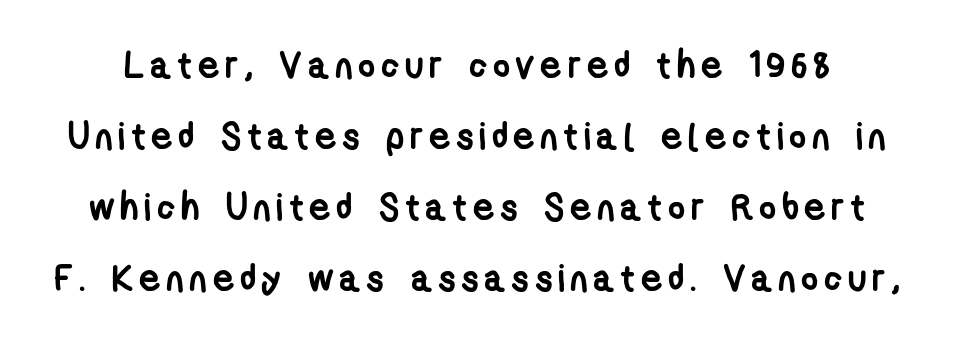
Q: Is the text bold? A: Yes.
Q: Is the typeface a serif or a sans-serif typeface? A: Sans-serif.
Q: Is the text underlined? A: No.
Q: Is the spacing between lines tight, normal or loose? A: Loose.
Q: Width (condensed, normal, or wide)? A: Condensed.
Q: Stroke contrast? A: Low.
Q: x-height? A: Medium.
Q: Monospaced? A: No.
